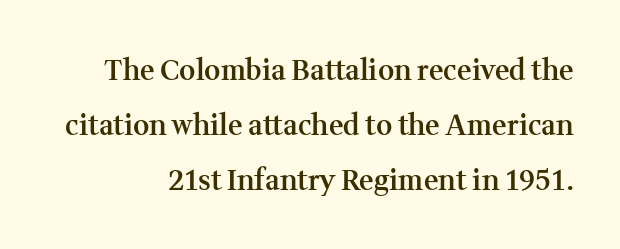
The image shows 28 px semibold serif type, upright; set right-aligned, loose line spacing (1.96x), normal letter spacing, not underlined; medium stroke contrast and a medium x-height.
